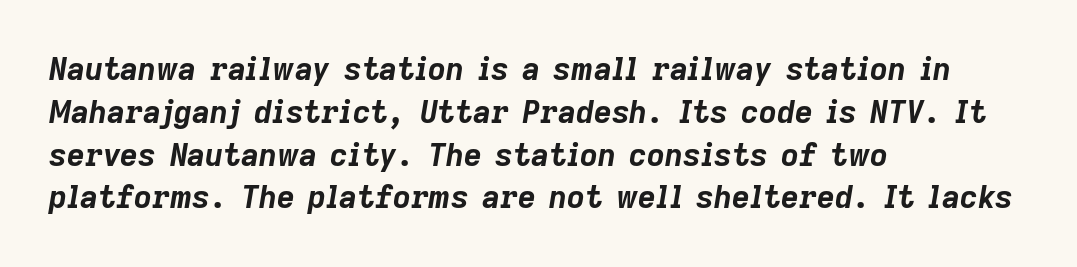
Q: Is the text bold? A: Yes.
Q: Is the text italic (slanted)? A: Yes, it leans right by about 9 degrees.
Q: Is the text underlined? A: No.
Q: How is the paragraph aligned? A: Left-aligned.
Q: Is the spacing between letters normal or unusually wide? A: Normal.
Q: Is the spacing between lines tight, normal or loose? A: Normal.
Q: Width (condensed, normal, or wide)? A: Normal.
Q: Stroke contrast? A: Low.
Q: x-height? A: Medium.
Q: Monospaced? A: No.
